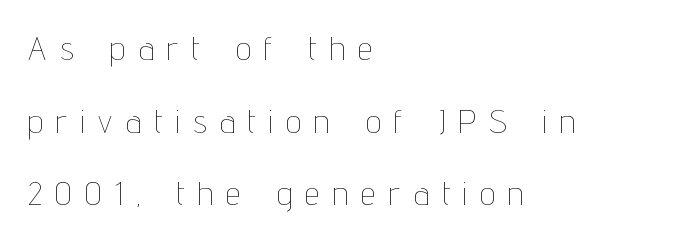
{"italic": "no", "bold": "no", "weight": "thin", "width": "condensed", "stroke_contrast": "low", "x_height": "medium", "monospaced": "no", "underline": "no", "align": "left", "line_spacing": "loose", "line_spacing_ratio": 2.2, "letter_spacing": "wide", "letter_spacing_em": 0.42, "glyph_px": 33}
